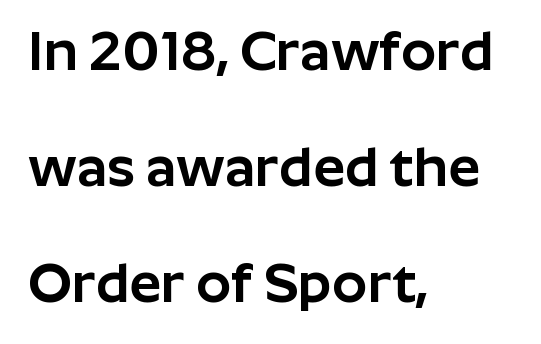
The image shows 56 px sans-serif type, upright; set left-aligned, loose line spacing (2.07x), normal letter spacing, not underlined; low stroke contrast and a medium x-height.
